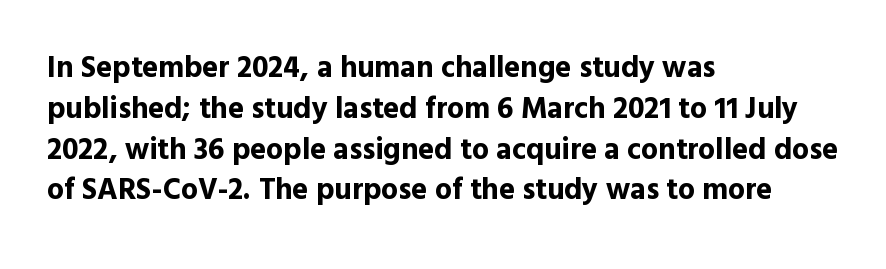
Check the space under the baseline: it is left empty. The horizontal fit of the characters is conventional and even. Plenty of ink on the page — the face is bold. Varying glyph widths throughout — classic text-font behaviour.
